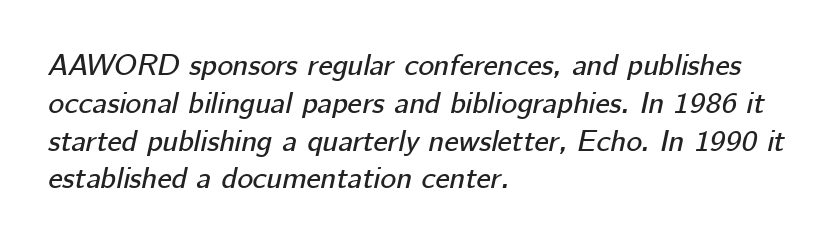
{"italic": "yes", "lean": "right", "slant_degrees": 12, "width": "normal", "stroke_contrast": "low", "x_height": "medium", "monospaced": "no", "underline": "no", "align": "left", "line_spacing": "normal", "line_spacing_ratio": 1.26, "letter_spacing": "normal", "letter_spacing_em": 0.0, "glyph_px": 30}
